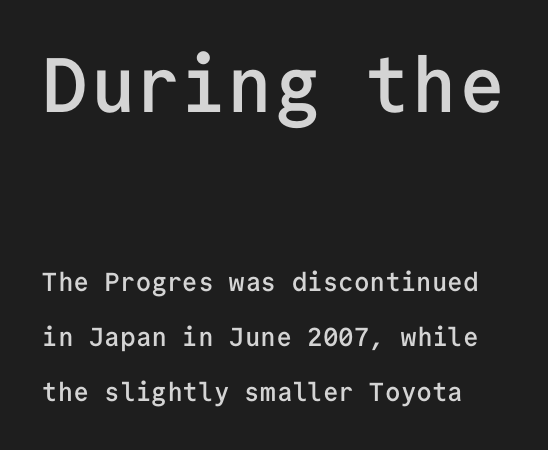
{"serif": "no", "italic": "no", "bold": "semi", "weight": "semibold", "width": "normal", "stroke_contrast": "low", "x_height": "medium", "monospaced": "yes", "underline": "no", "line_spacing": "loose", "line_spacing_ratio": 2.12, "letter_spacing": "normal", "letter_spacing_em": 0.0, "larger_block": "first", "size_ratio": 2.96, "glyph_px": 77}
